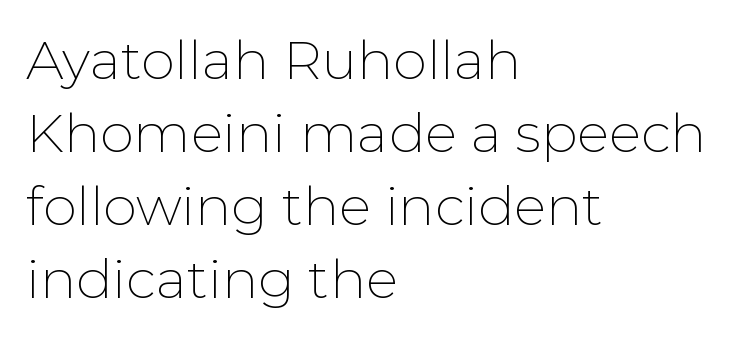
Students, observe: this is what conventionally led text looks like. The weight tops out at a normal text grade. These lines were composed using upright roman letters. These lines are set flush left with a ragged right edge.
